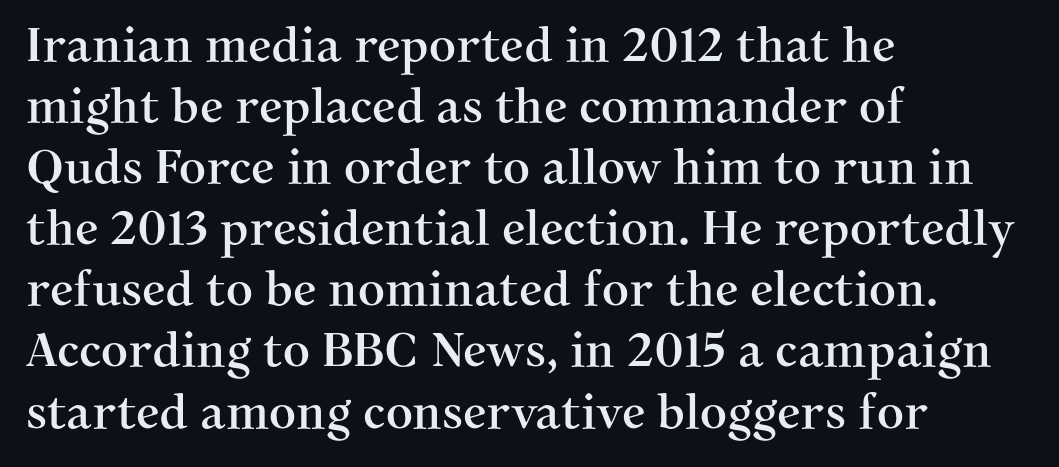
{"serif": "yes", "italic": "no", "width": "normal", "stroke_contrast": "medium", "x_height": "medium", "monospaced": "no", "underline": "no", "align": "left", "line_spacing": "normal", "line_spacing_ratio": 1.3, "letter_spacing": "normal", "letter_spacing_em": 0.0, "glyph_px": 47}
